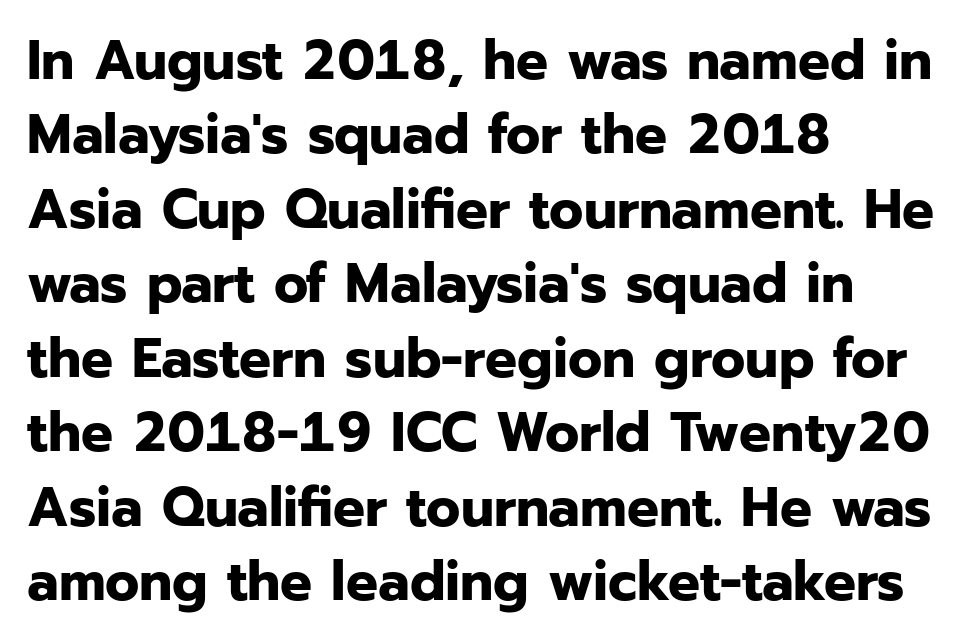
{"serif": "no", "italic": "no", "bold": "yes", "weight": "bold", "width": "normal", "stroke_contrast": "low", "x_height": "medium", "monospaced": "no", "underline": "no", "align": "left", "line_spacing": "normal", "line_spacing_ratio": 1.33, "letter_spacing": "normal", "letter_spacing_em": 0.0, "glyph_px": 56}
